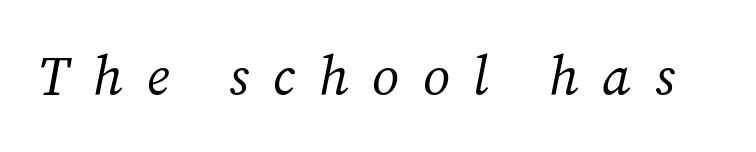
{"serif": "yes", "italic": "yes", "lean": "right", "slant_degrees": 12, "bold": "no", "weight": "regular", "width": "normal", "stroke_contrast": "medium", "x_height": "medium", "monospaced": "no", "underline": "no", "letter_spacing": "wide", "letter_spacing_em": 0.43, "glyph_px": 55}
